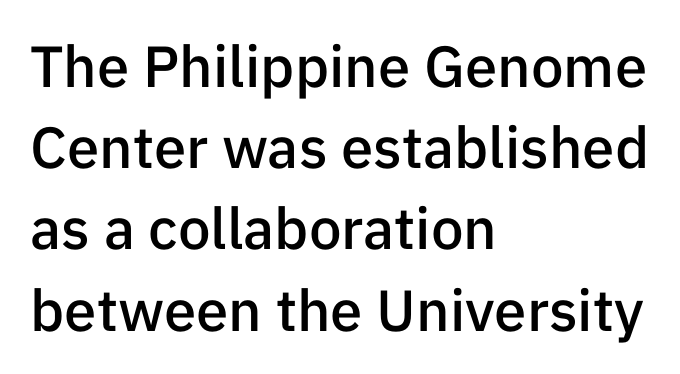
Q: Is the text bold? A: Semi-bold.
Q: Is the text italic (slanted)? A: No, it is upright.
Q: Is the typeface a serif or a sans-serif typeface? A: Sans-serif.
Q: Is the text underlined? A: No.
Q: How is the paragraph aligned? A: Left-aligned.
Q: Is the spacing between letters normal or unusually wide? A: Normal.
Q: Is the spacing between lines tight, normal or loose? A: Normal.
Q: Width (condensed, normal, or wide)? A: Normal.
Q: Stroke contrast? A: Low.
Q: x-height? A: Medium.
Q: Monospaced? A: No.
